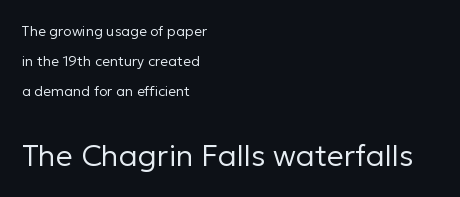
The image shows 30 px regular-weight sans-serif type, upright; set left-aligned, loose line spacing (2.14x), normal letter spacing, not underlined; the second (bottom) block is 2.14x larger; low stroke contrast and a medium x-height.
